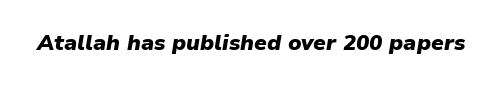
Is the type slanted? Yes — the strokes lean at a clear angle. The string is rendered with underlining switched off. Strokes here are thick enough to call this a true bold. This rendering leaves character spacing at its baseline value.
